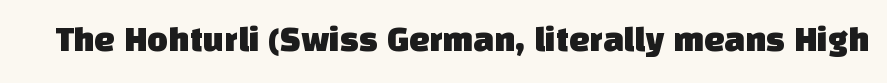
The image shows 36 px sans-serif type; set normal letter spacing, not underlined; low stroke contrast and a large x-height.
